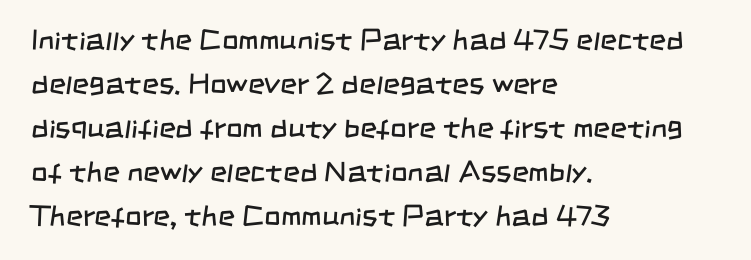
Casual observation: everything's shoved over to the left. Descenders hang freely into open space. The letters advance in unequal steps, a hallmark of proportional type. Students, note that the glyphs here touch the page at normal intervals.
